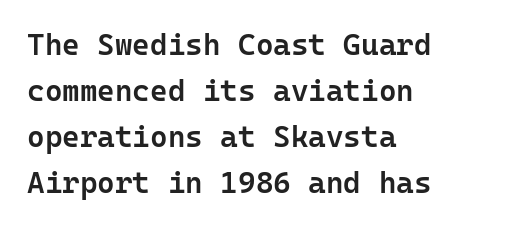
This rendering uses left alignment, leaving the right contour irregular. One glance says typical: line gaps are just what's usual. Glance below the letters and you will spot only blank space. Notice how the stems are strictly vertical — no italics here. Every character here occupies the same horizontal width, giving the sample a typewriter-like rhythm.
